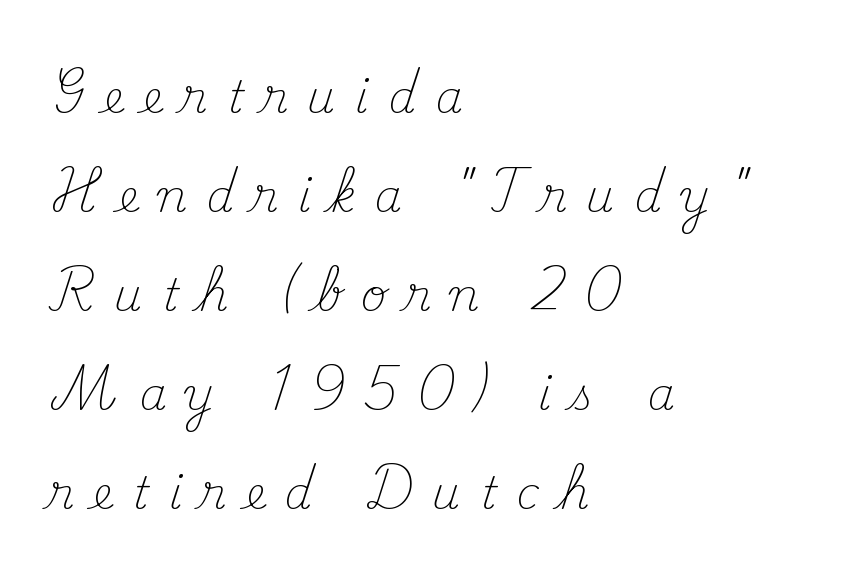
The image shows 44 px light serif type; set left-aligned, loose line spacing (2.25x), unusually wide letter spacing (+0.44 em), not underlined; medium stroke contrast and a small x-height.
